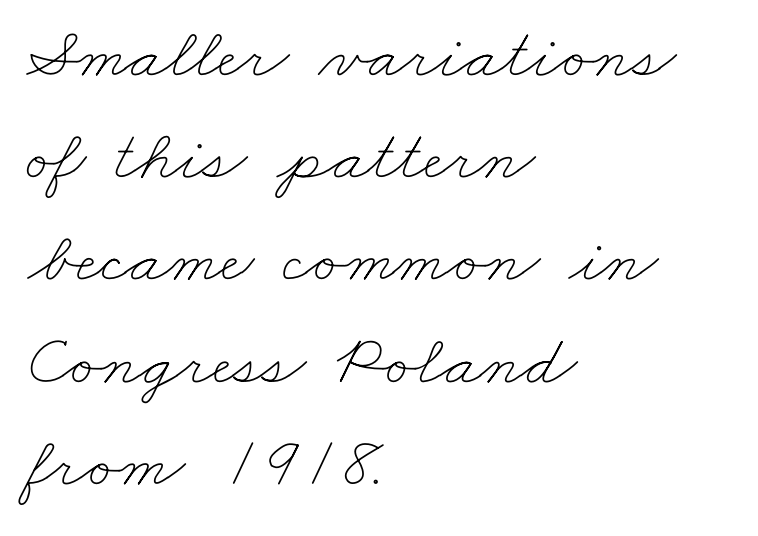
Q: Is the text bold? A: No.
Q: Is the text underlined? A: No.
Q: How is the paragraph aligned? A: Left-aligned.
Q: Is the spacing between letters normal or unusually wide? A: Normal.
Q: Is the spacing between lines tight, normal or loose? A: Normal.
Q: Width (condensed, normal, or wide)? A: Wide.
Q: Stroke contrast? A: Low.
Q: x-height? A: Small.
Q: Monospaced? A: No.
